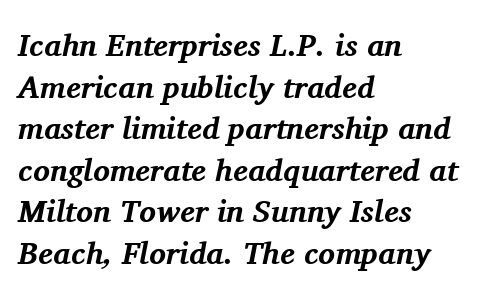
Q: Is the text bold? A: Yes.
Q: Is the text italic (slanted)? A: Yes, it leans right by about 11 degrees.
Q: Is the typeface a serif or a sans-serif typeface? A: Serif.
Q: Is the text underlined? A: No.
Q: How is the paragraph aligned? A: Left-aligned.
Q: Is the spacing between letters normal or unusually wide? A: Normal.
Q: Is the spacing between lines tight, normal or loose? A: Normal.
Q: Width (condensed, normal, or wide)? A: Normal.
Q: Stroke contrast? A: Medium.
Q: x-height? A: Medium.
Q: Monospaced? A: No.
